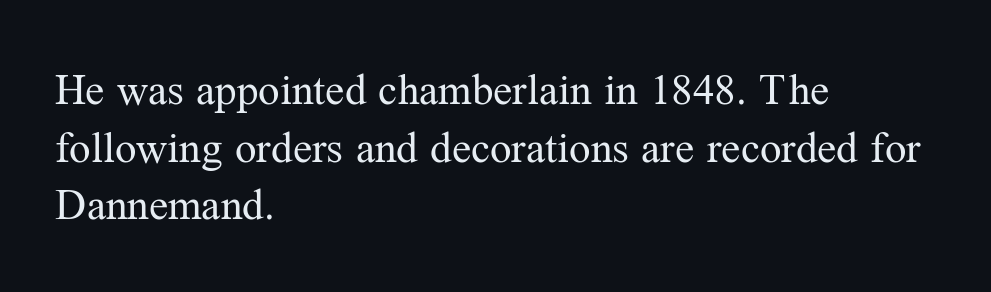
Q: Is the text bold? A: No.
Q: Is the text italic (slanted)? A: No, it is upright.
Q: Is the typeface a serif or a sans-serif typeface? A: Serif.
Q: Is the text underlined? A: No.
Q: How is the paragraph aligned? A: Left-aligned.
Q: Is the spacing between letters normal or unusually wide? A: Normal.
Q: Is the spacing between lines tight, normal or loose? A: Normal.
Q: Width (condensed, normal, or wide)? A: Normal.
Q: Stroke contrast? A: Medium.
Q: x-height? A: Medium.
Q: Monospaced? A: No.
